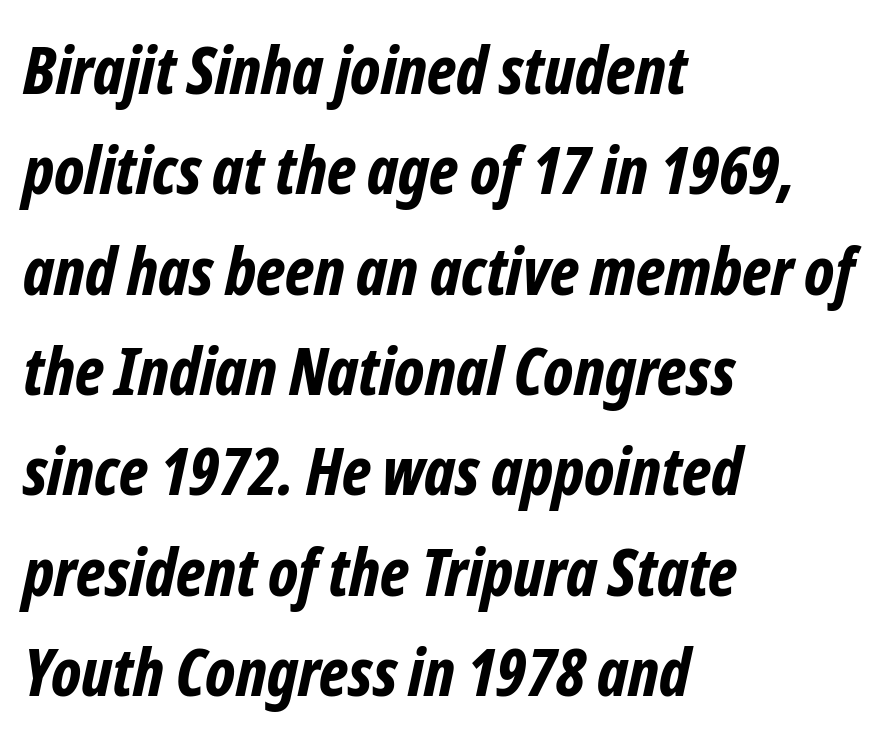
Character widths vary here, with narrow letters taking less room than wide ones. The rendering keeps characters at their native spacing. Horizontal bands of white between lines are of average thickness. The characters look thick and weighty, a clear bold. Does the copy run flush right? No — it runs flush left. You can tell it's italic because the verticals aren't actually vertical.
